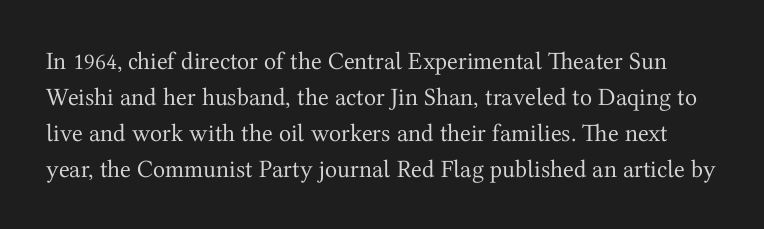
{"italic": "no", "bold": "no", "underline": "no", "line_spacing": "normal", "line_spacing_ratio": 1.44, "letter_spacing": "normal", "letter_spacing_em": 0.0, "glyph_px": 25}
